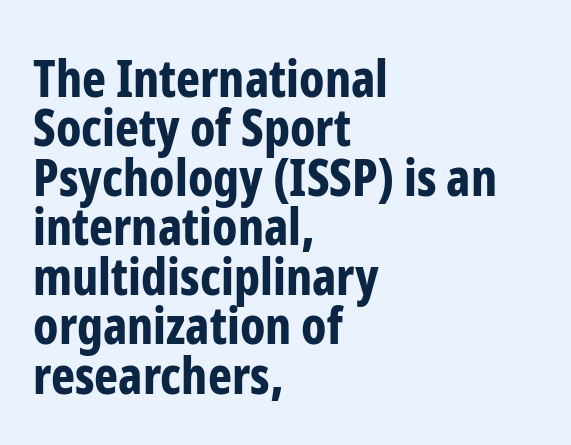
{"serif": "no", "italic": "no", "bold": "yes", "weight": "bold", "width": "condensed", "stroke_contrast": "low", "x_height": "medium", "monospaced": "no", "underline": "no", "align": "left", "line_spacing": "tight", "line_spacing_ratio": 0.97, "letter_spacing": "normal", "letter_spacing_em": 0.0, "glyph_px": 51}
